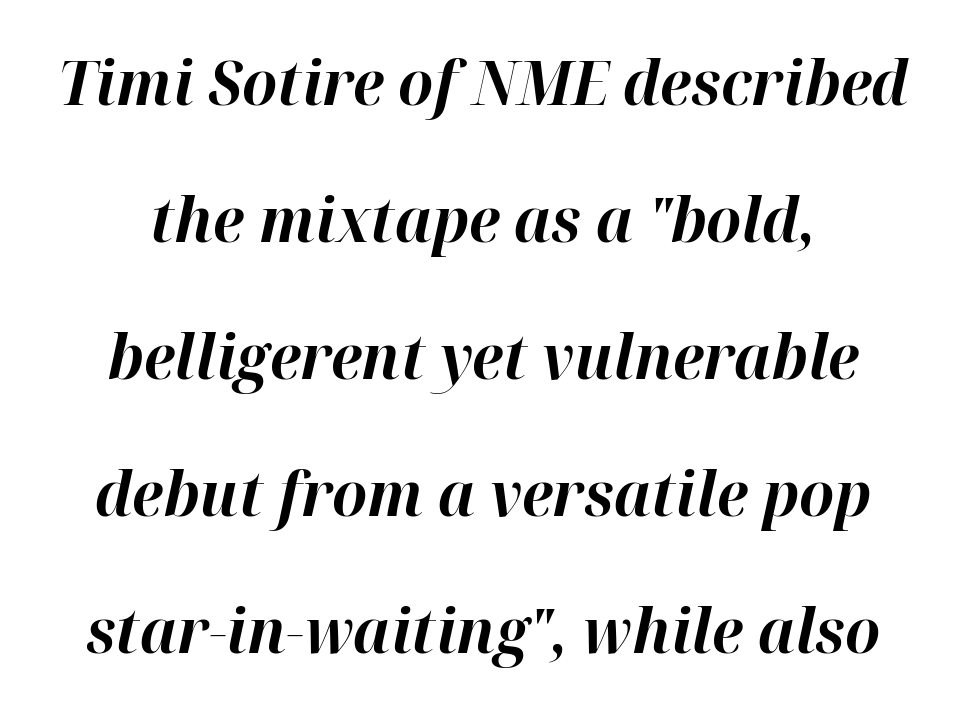
The image shows 62 px bold type, italic (leaning right); set centered, loose line spacing (2.21x), normal letter spacing, not underlined; high stroke contrast and a medium x-height.
